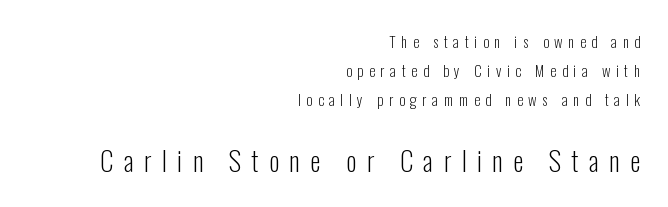
{"italic": "no", "bold": "no", "underline": "no", "align": "right", "line_spacing": "loose", "line_spacing_ratio": 1.94, "letter_spacing": "wide", "letter_spacing_em": 0.38, "larger_block": "second", "size_ratio": 1.8, "glyph_px": 27}
